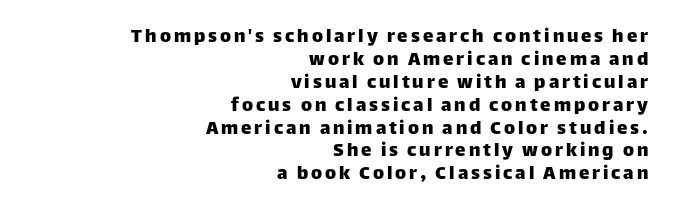
If you drew a ruler down the right edge, every line would touch it. The passage shown is not underscored anywhere. The passage shown stacks its lines with hardly any gap. The type sits square on the baseline with zero lean.
